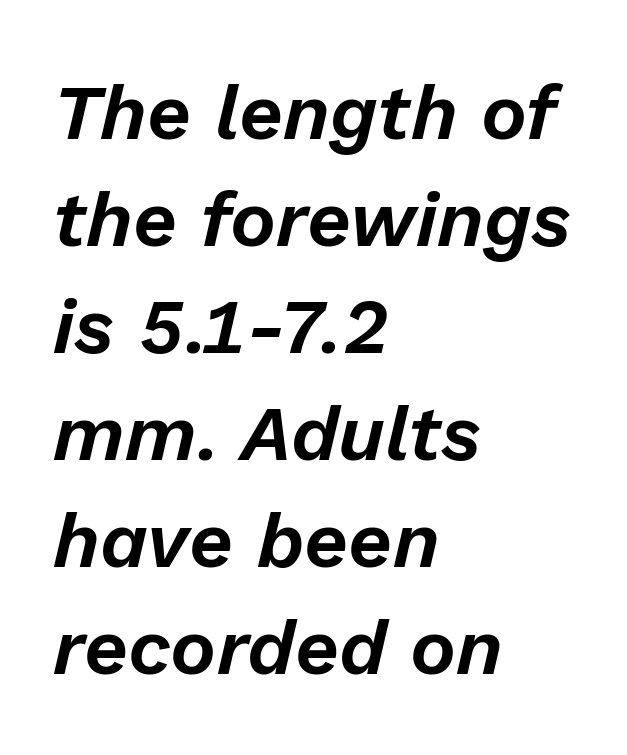
{"italic": "yes", "lean": "right", "slant_degrees": 13, "width": "normal", "stroke_contrast": "low", "x_height": "medium", "monospaced": "no", "underline": "no", "align": "left", "line_spacing": "normal", "line_spacing_ratio": 1.39, "letter_spacing": "normal", "letter_spacing_em": 0.0, "glyph_px": 77}
